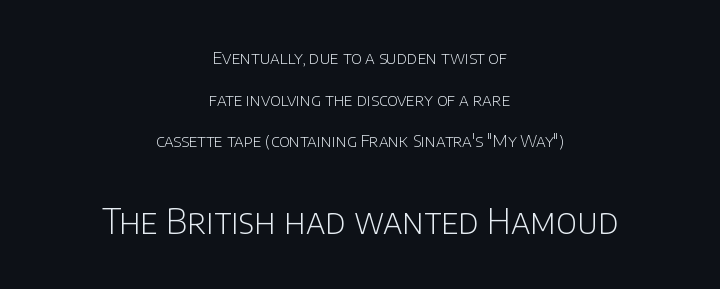
Q: Is the text bold? A: No.
Q: Is the text italic (slanted)? A: No, it is upright.
Q: Is the typeface a serif or a sans-serif typeface? A: Sans-serif.
Q: Is the text underlined? A: No.
Q: How is the paragraph aligned? A: Centered.
Q: Is the spacing between letters normal or unusually wide? A: Normal.
Q: Is the spacing between lines tight, normal or loose? A: Loose.
Q: Which block of text is set in a larger size, the first (top) or the second (bottom)? A: The second (bottom) one.
Q: Width (condensed, normal, or wide)? A: Normal.
Q: Stroke contrast? A: Low.
Q: x-height? A: Large.
Q: Monospaced? A: No.
